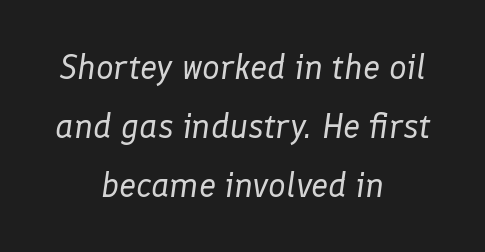
Yep, that's italic — everything's leaning. Do the characters align in a grid? No, the font is proportional. This is not heavy type; no bold has been used. Students, note that the glyphs here touch the page at normal intervals. The passage shown is not underscored anywhere.
